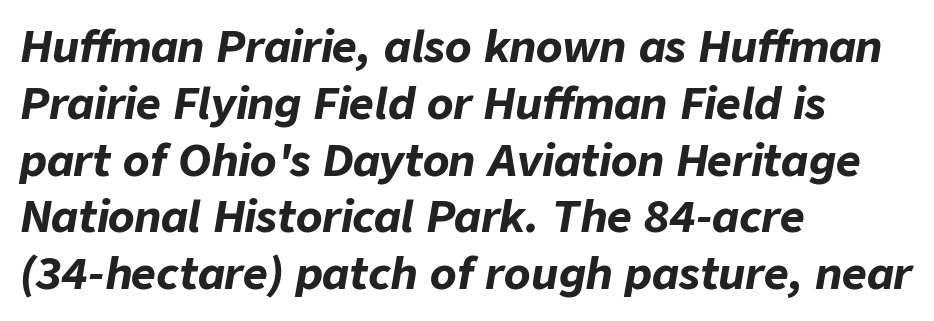
The image shows 43 px bold type, italic (leaning right); set left-aligned, normal line spacing (1.32x), normal letter spacing, not underlined; low stroke contrast and a medium x-height.
